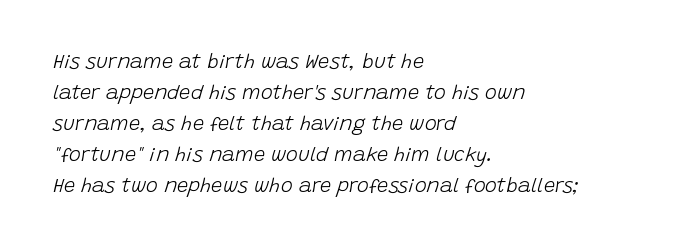
{"italic": "yes", "lean": "right", "slant_degrees": 15, "bold": "no", "underline": "no", "align": "left", "line_spacing": "normal", "line_spacing_ratio": 1.55, "letter_spacing": "normal", "letter_spacing_em": 0.0, "glyph_px": 20}
